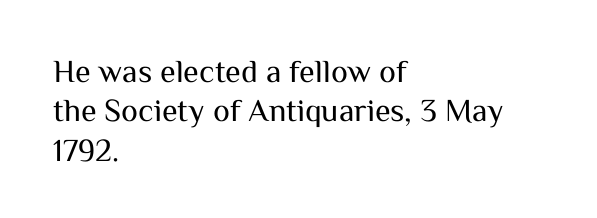
Q: Is the text bold? A: No.
Q: Is the text italic (slanted)? A: No, it is upright.
Q: Is the typeface a serif or a sans-serif typeface? A: Sans-serif.
Q: Is the text underlined? A: No.
Q: How is the paragraph aligned? A: Left-aligned.
Q: Is the spacing between letters normal or unusually wide? A: Normal.
Q: Width (condensed, normal, or wide)? A: Normal.
Q: Stroke contrast? A: Medium.
Q: x-height? A: Medium.
Q: Monospaced? A: No.
